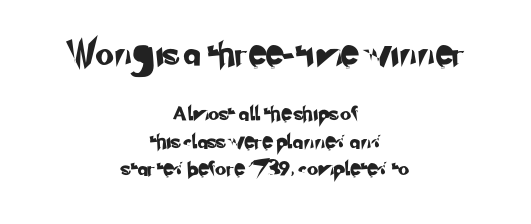
Q: Is the text underlined? A: No.
Q: How is the paragraph aligned? A: Centered.
Q: Is the spacing between lines tight, normal or loose? A: Loose.
Q: Which block of text is set in a larger size, the first (top) or the second (bottom)? A: The first (top) one.
